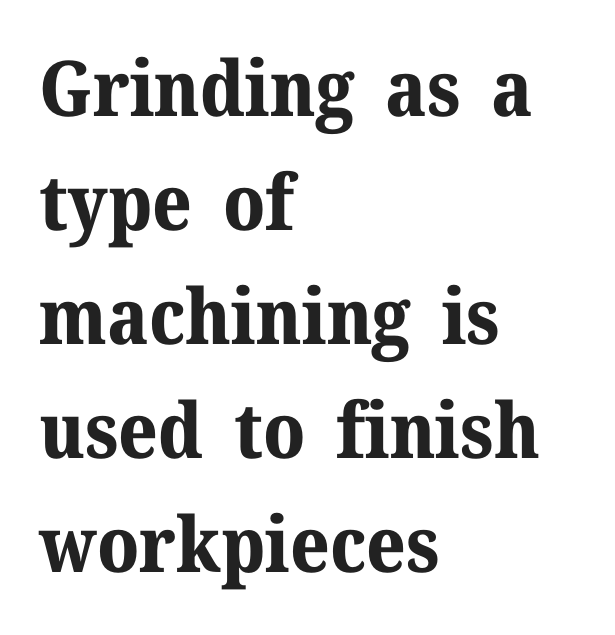
Q: Is the text bold? A: Yes.
Q: Is the text italic (slanted)? A: No, it is upright.
Q: Is the typeface a serif or a sans-serif typeface? A: Serif.
Q: Is the text underlined? A: No.
Q: How is the paragraph aligned? A: Left-aligned.
Q: Is the spacing between letters normal or unusually wide? A: Normal.
Q: Is the spacing between lines tight, normal or loose? A: Normal.
Q: Width (condensed, normal, or wide)? A: Normal.
Q: Stroke contrast? A: Medium.
Q: x-height? A: Medium.
Q: Monospaced? A: No.
